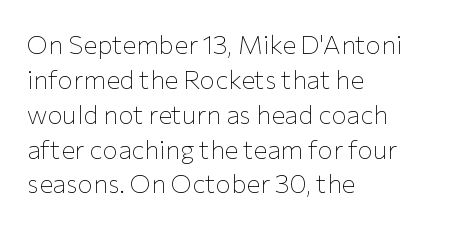
The image shows 26 px text type, upright; set left-aligned, normal line spacing (1.34x), normal letter spacing, not underlined.
